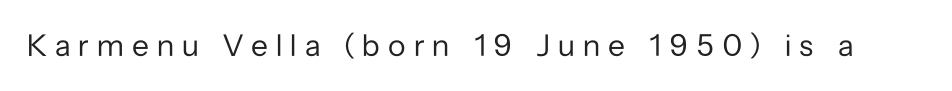
Weight: not bold — regular or lighter. Classification — sans serif. The face used here is rendered with a markedly widened letterfit. The lettering holds an erect, upright posture throughout. Here the designer chose a conventional face with non-uniform glyph widths. Underlining? Definitely not there.
